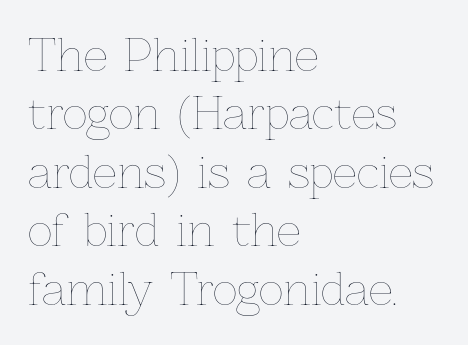
The image shows 43 px thin type, upright; set left-aligned, normal line spacing (1.36x), normal letter spacing, not underlined; low stroke contrast and a medium x-height.
